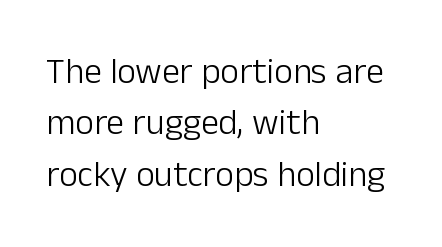
A typesetter would call this proportional, since set widths differ per character. No feet cap the strokes, marking this as sans-serif type. A quiet, ordinary-to-light weight characterises the typeface. This rendering features lettering with no underline. Rows of type keep a routine distance in the vertical direction.
